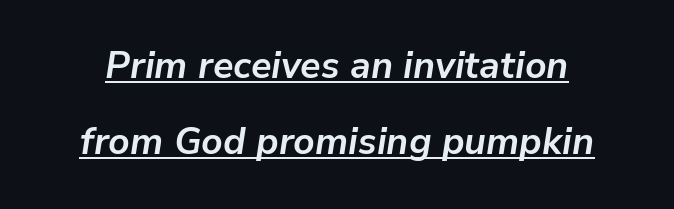
What's the leading like? Stretched, with rows far apart. Set as a true bold cut, around the 700 mark. The sample's only ornament is a line tracing under the words. Designer's note — italics engaged.
